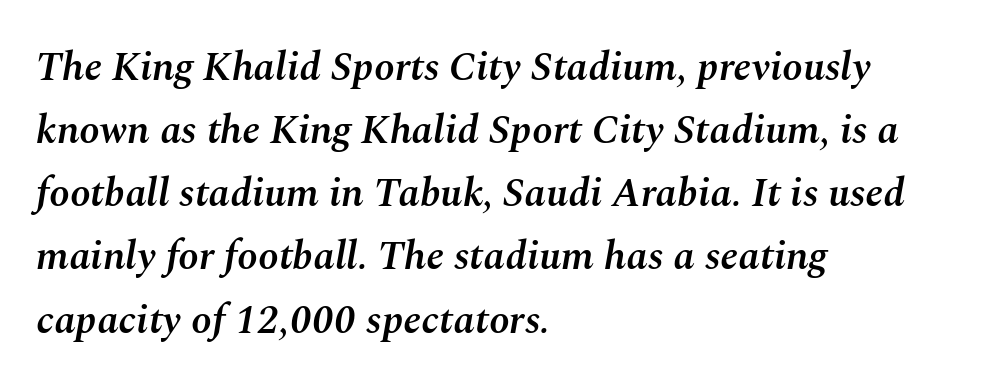
Here the designer chose a conventional face with non-uniform glyph widths. Each row of text sits above clean, open space. Vertically, the passage feels balanced, rows spaced as you'd expect. The rendering anchors every line to the left-hand side. These lines were composed using italics.
